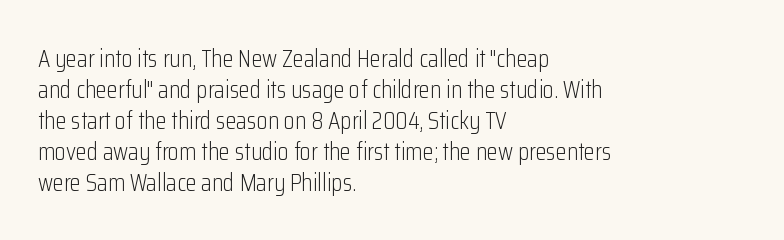
The image shows 25 px text type, upright; set left-aligned, line spacing 1.24x, normal letter spacing, not underlined.
